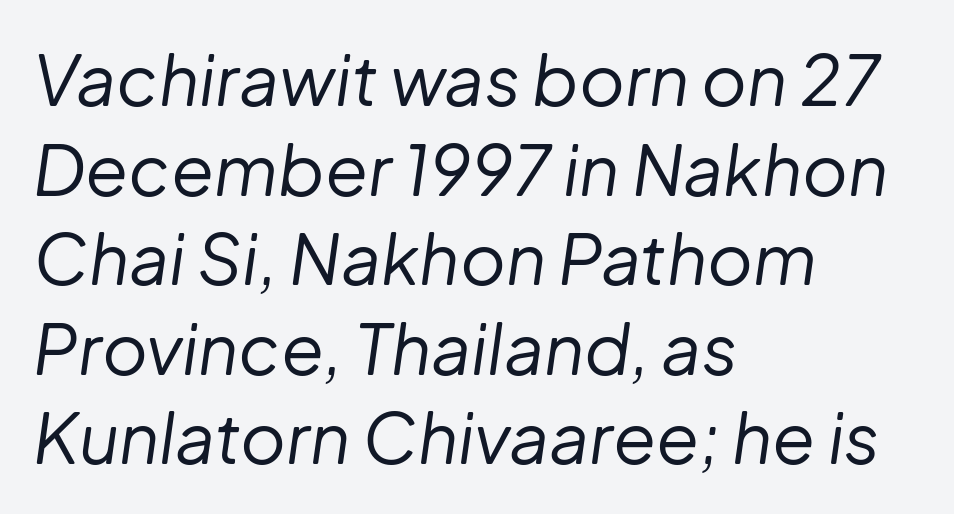
The string is rendered with underlining switched off. This rendering uses left alignment, leaving the right contour irregular. Counters stay open thanks to moderate or lighter strokes. Does the lettering tilt? It does — this is italic. Is this a fixed-width face? No — the glyphs have proportional, varying widths.
